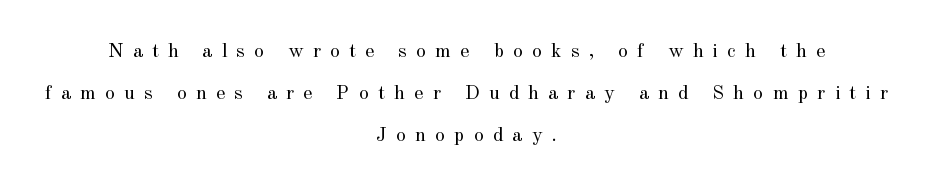
The image shows 20 px text type, upright; set centered, loose line spacing (2.11x), unusually wide letter spacing (+0.46 em), not underlined.
